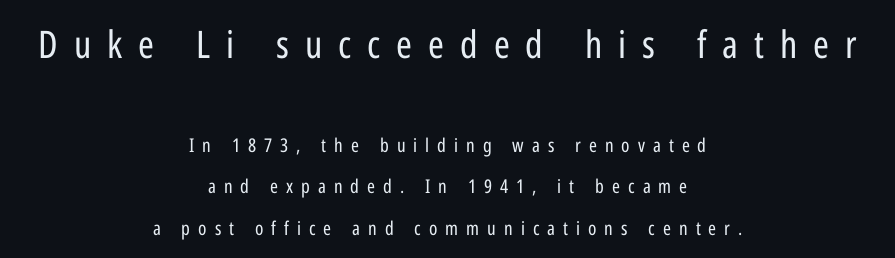
Q: Is the text bold? A: No.
Q: Is the text italic (slanted)? A: No, it is upright.
Q: Is the typeface a serif or a sans-serif typeface? A: Sans-serif.
Q: Is the text underlined? A: No.
Q: How is the paragraph aligned? A: Centered.
Q: Is the spacing between letters normal or unusually wide? A: Unusually wide.
Q: Is the spacing between lines tight, normal or loose? A: Loose.
Q: Which block of text is set in a larger size, the first (top) or the second (bottom)? A: The first (top) one.
Q: Width (condensed, normal, or wide)? A: Condensed.
Q: Stroke contrast? A: Low.
Q: x-height? A: Medium.
Q: Monospaced? A: No.
